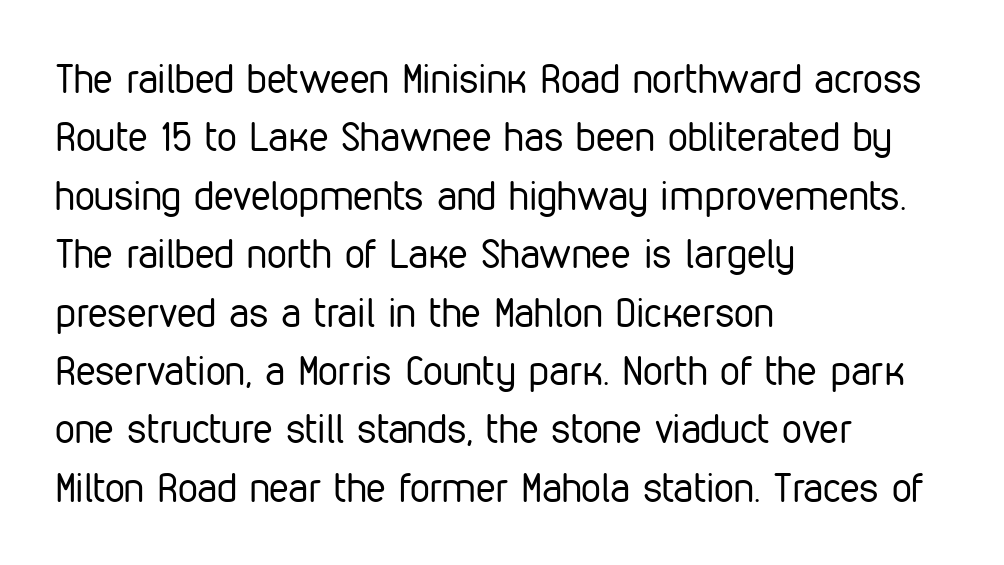
The image shows 40 px regular-weight, condensed sans-serif type, upright; set left-aligned, normal line spacing (1.46x), normal letter spacing, not underlined; low stroke contrast and a medium x-height.
